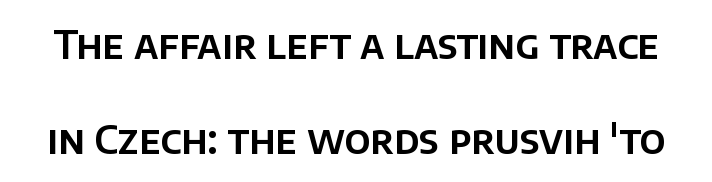
{"serif": "no", "italic": "no", "width": "normal", "stroke_contrast": "low", "x_height": "large", "monospaced": "no", "underline": "no", "line_spacing": "loose", "line_spacing_ratio": 2.44, "letter_spacing": "normal", "letter_spacing_em": 0.0, "glyph_px": 39}
